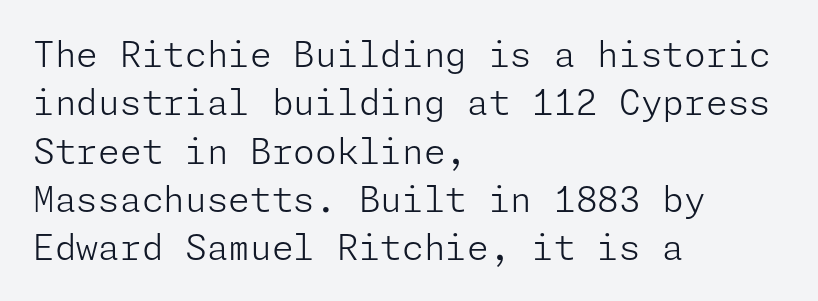
The image shows 35 px light sans-serif type, upright; set left-aligned, normal line spacing (1.38x), normal letter spacing, not underlined; low stroke contrast and a medium x-height.
